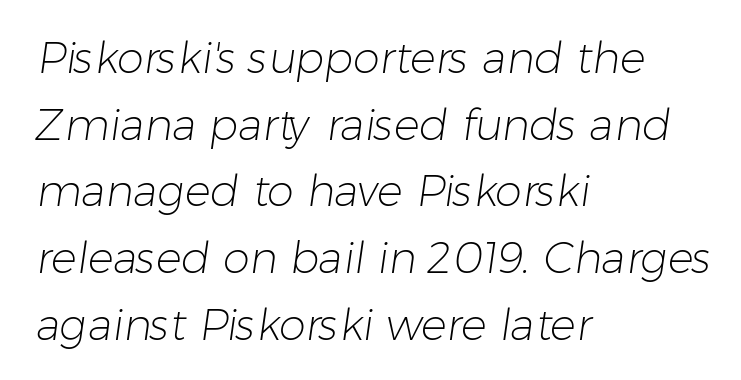
The image shows 43 px light sans-serif type; set left-aligned, normal line spacing (1.55x), normal letter spacing, not underlined; low stroke contrast and a medium x-height.
